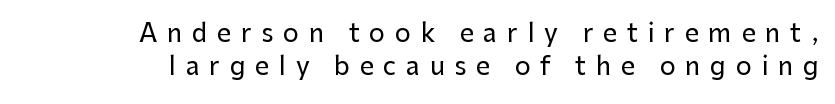
{"italic": "no", "underline": "no", "align": "right", "line_spacing": "normal", "line_spacing_ratio": 1.31, "letter_spacing": "wide", "letter_spacing_em": 0.39, "glyph_px": 25}
